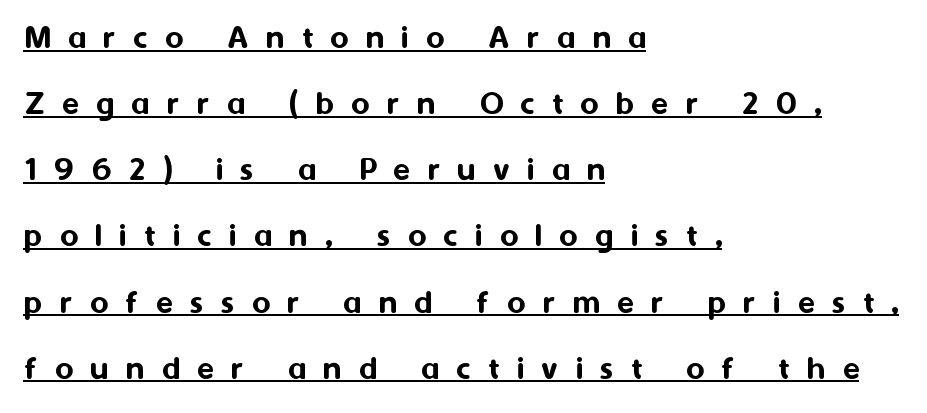
Q: Is the text italic (slanted)? A: No, it is upright.
Q: Is the typeface a serif or a sans-serif typeface? A: Sans-serif.
Q: Is the text underlined? A: Yes.
Q: How is the paragraph aligned? A: Left-aligned.
Q: Is the spacing between letters normal or unusually wide? A: Unusually wide.
Q: Width (condensed, normal, or wide)? A: Normal.
Q: Stroke contrast? A: Medium.
Q: x-height? A: Medium.
Q: Monospaced? A: No.
